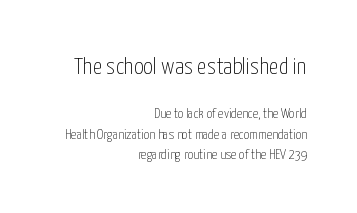
The initial chunk of copy outweighs the following chunk in type size. Words float on clear page, feet unadorned. Caption: face not bold, strokes unweighted. Italic: no, the glyphs are upright roman.
